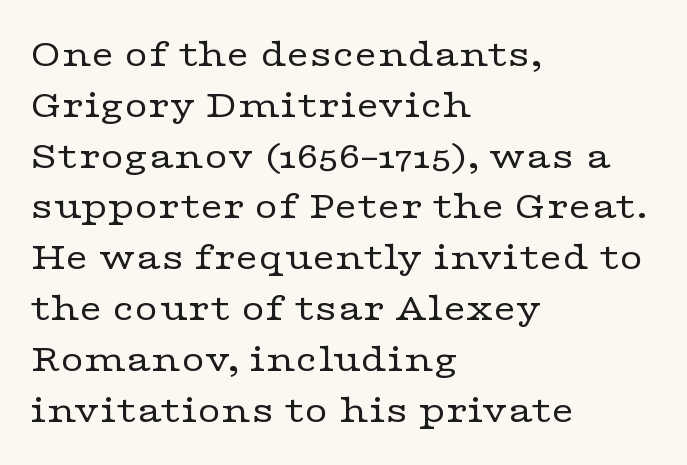
Q: Is the text bold? A: No.
Q: Is the text italic (slanted)? A: No, it is upright.
Q: Is the typeface a serif or a sans-serif typeface? A: Serif.
Q: Is the text underlined? A: No.
Q: How is the paragraph aligned? A: Left-aligned.
Q: Is the spacing between letters normal or unusually wide? A: Normal.
Q: Is the spacing between lines tight, normal or loose? A: Normal.
Q: Width (condensed, normal, or wide)? A: Wide.
Q: Stroke contrast? A: Low.
Q: x-height? A: Medium.
Q: Monospaced? A: No.
